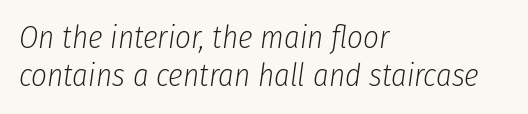
Q: Is the text bold? A: No.
Q: Is the text italic (slanted)? A: Yes, it leans right by about 8 degrees.
Q: Is the text underlined? A: No.
Q: How is the paragraph aligned? A: Left-aligned.
Q: Is the spacing between letters normal or unusually wide? A: Normal.
Q: Width (condensed, normal, or wide)? A: Condensed.
Q: Stroke contrast? A: Low.
Q: x-height? A: Medium.
Q: Monospaced? A: No.
